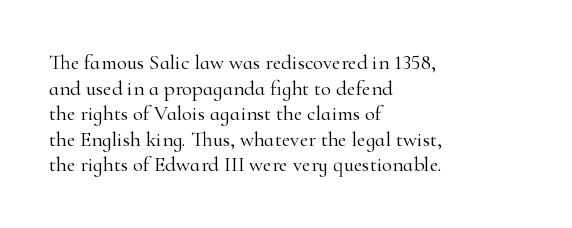
{"italic": "no", "bold": "no", "underline": "no", "align": "left", "line_spacing_ratio": 1.22, "letter_spacing": "normal", "letter_spacing_em": 0.0, "glyph_px": 21}
